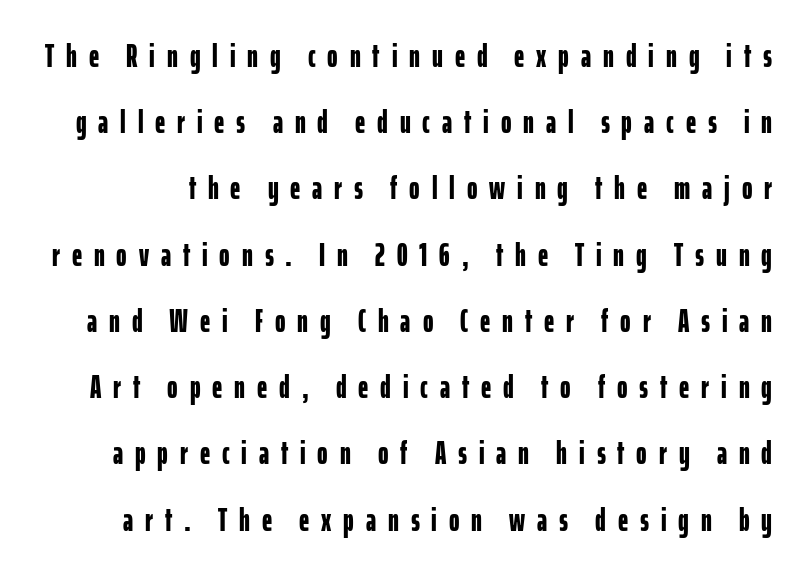
The image shows 32 px bold, condensed sans-serif type, upright; set loose line spacing (2.07x), unusually wide letter spacing (+0.37 em), not underlined; low stroke contrast and a medium x-height.
